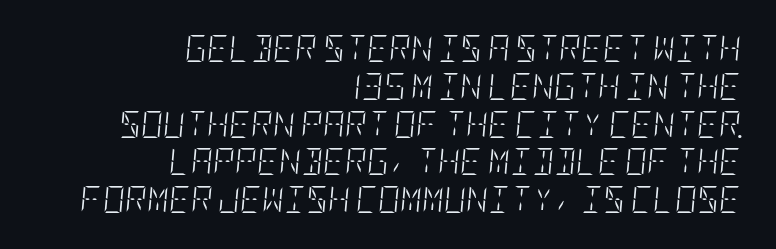
Unmarked baselines from the first word to the last. Quick note: italic. The designer left line spacing at the default. The text block is weighted toward the right margin, trailing off unevenly leftward. No heavy texture on the line: the type isn't bold. The face used here is rendered with its standard letterfit.
